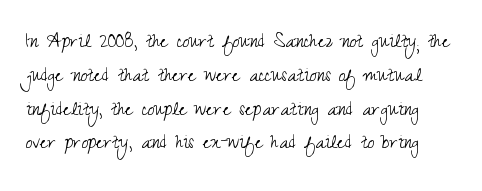
The image shows 23 px text type, upright; set normal line spacing (1.47x), normal letter spacing, not underlined.
